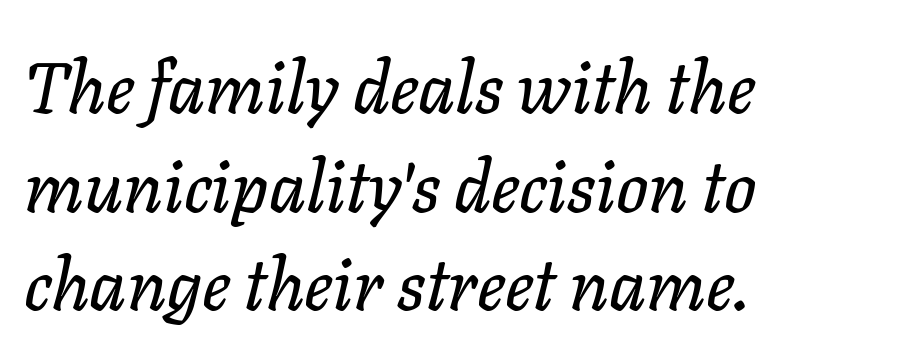
The image shows 71 px text type, italic (leaning right); set left-aligned, normal line spacing (1.39x), normal letter spacing, not underlined; low stroke contrast and a medium x-height.
